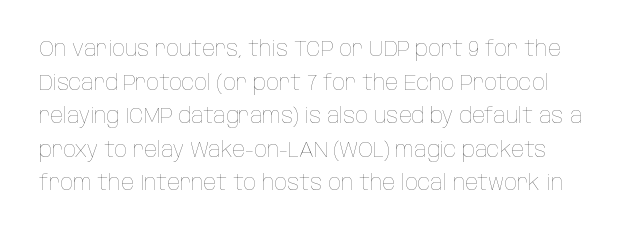
The letters stand straight up with perfectly vertical stems. Check under the words: just untouched page. You could call the tracking neutral — neither tight nor loose. The block of text has a typical density, with ordinary space between rows.
